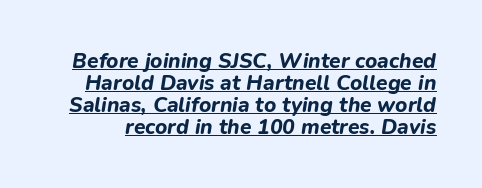
{"italic": "yes", "lean": "right", "slant_degrees": 9, "bold": "yes", "underline": "yes", "line_spacing": "tight", "line_spacing_ratio": 1.04, "letter_spacing": "normal", "letter_spacing_em": 0.0, "glyph_px": 21}
